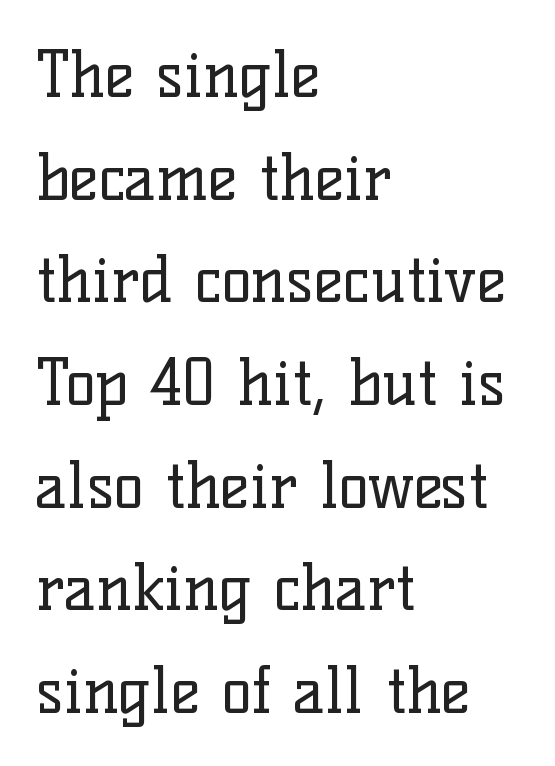
Q: Is the text bold? A: No.
Q: Is the text italic (slanted)? A: No, it is upright.
Q: Is the typeface a serif or a sans-serif typeface? A: Serif.
Q: Is the text underlined? A: No.
Q: How is the paragraph aligned? A: Left-aligned.
Q: Is the spacing between letters normal or unusually wide? A: Normal.
Q: Is the spacing between lines tight, normal or loose? A: Normal.
Q: Width (condensed, normal, or wide)? A: Normal.
Q: Stroke contrast? A: Low.
Q: x-height? A: Medium.
Q: Monospaced? A: No.
